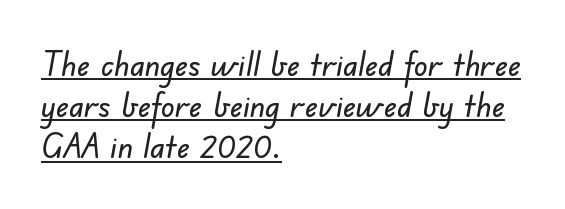
The image shows 34 px sans-serif type; set left-aligned, line spacing 1.21x, normal letter spacing, underlined; low stroke contrast and a small x-height.
